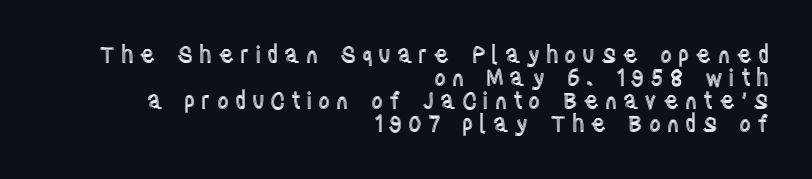
The gap between lines stays unmarked. Letter spacing: wide. The passage shown stacks its lines with hardly any gap. In terms of posture, this sample is upright. Line ends are locked; line starts wander.
